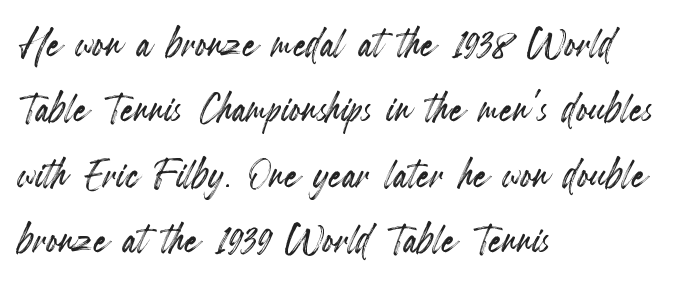
The image shows 51 px condensed type; set left-aligned, normal line spacing (1.28x), normal letter spacing, not underlined; a small x-height.
